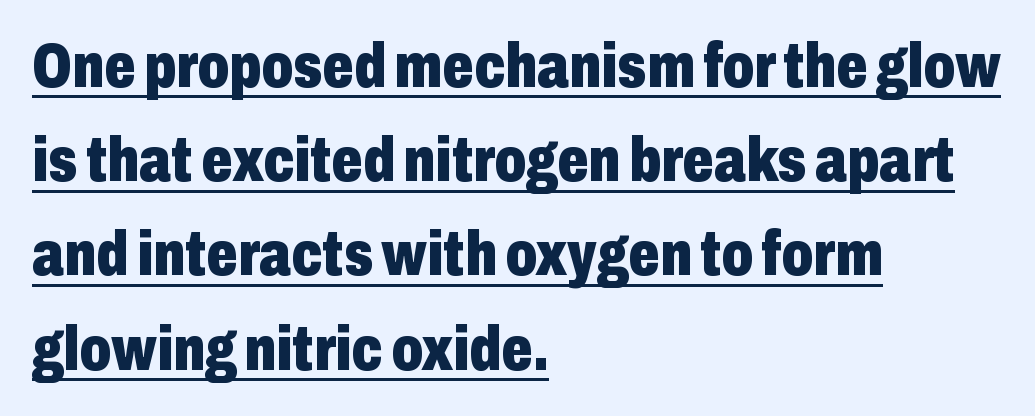
{"serif": "no", "italic": "no", "bold": "yes", "weight": "heavy", "width": "condensed", "stroke_contrast": "low", "x_height": "medium", "monospaced": "no", "underline": "yes", "align": "left", "line_spacing": "normal", "line_spacing_ratio": 1.52, "letter_spacing": "normal", "letter_spacing_em": 0.0, "glyph_px": 62}
